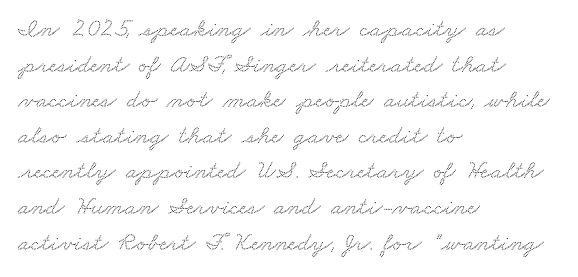
Q: Is the text underlined? A: No.
Q: How is the paragraph aligned? A: Left-aligned.
Q: Is the spacing between letters normal or unusually wide? A: Normal.
Q: Is the spacing between lines tight, normal or loose? A: Normal.
